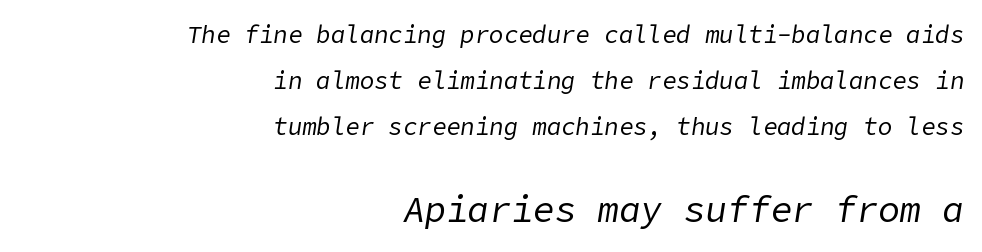
The image shows 36 px regular-weight type, italic (leaning right); set right-aligned, loose line spacing (1.92x), normal letter spacing, not underlined; the second (bottom) block is 1.5x larger; low stroke contrast and a medium x-height.
